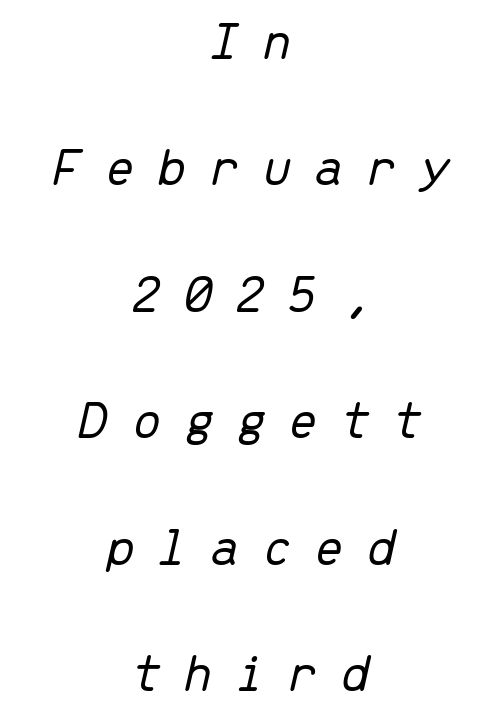
Q: Is the text bold? A: No.
Q: Is the text italic (slanted)? A: Yes, it leans right by about 13 degrees.
Q: Is the text underlined? A: No.
Q: How is the paragraph aligned? A: Centered.
Q: Is the spacing between letters normal or unusually wide? A: Unusually wide.
Q: Is the spacing between lines tight, normal or loose? A: Loose.
Q: Width (condensed, normal, or wide)? A: Normal.
Q: Stroke contrast? A: Low.
Q: x-height? A: Medium.
Q: Monospaced? A: Yes.
